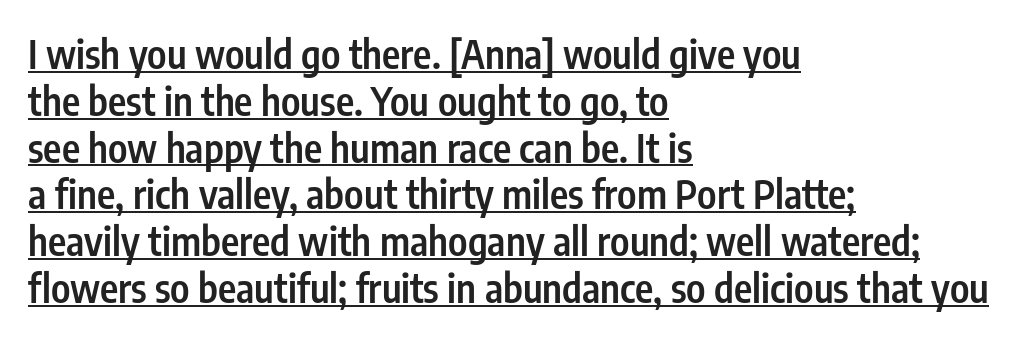
Here the designer chose a conventional face with non-uniform glyph widths. Each glyph is drawn with semibold strokes, heavier than normal yet not fully bold. Short and long lines alike share a common starting point at left. Underline: present. In terms of letterform style, serifs are entirely absent.
